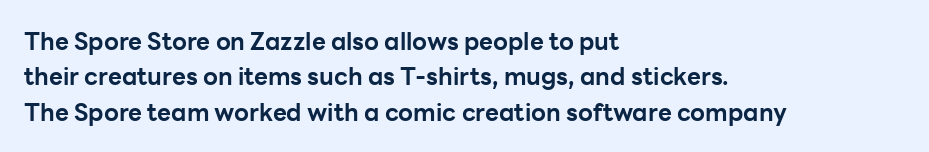
The baseline area is clear. Rendered with straight, roman letterforms. The face used here has the dense, thick strokes of a bold. One-word summary of the alignment: left.
